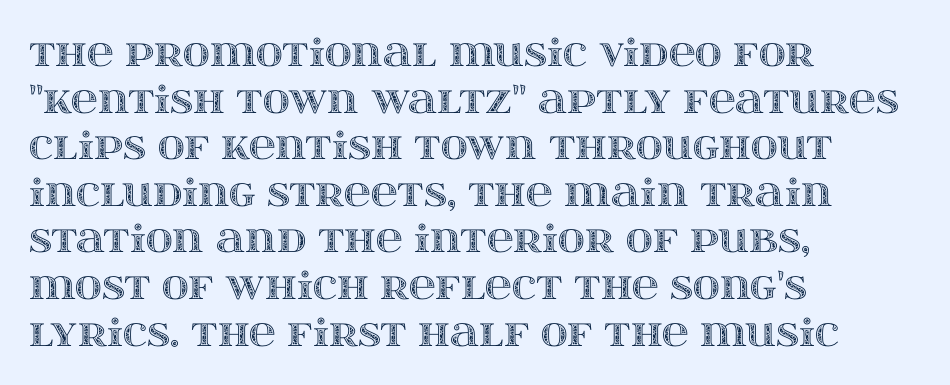
The image shows 37 px wide type, upright; set left-aligned, normal line spacing (1.26x), normal letter spacing, not underlined; a large x-height.
